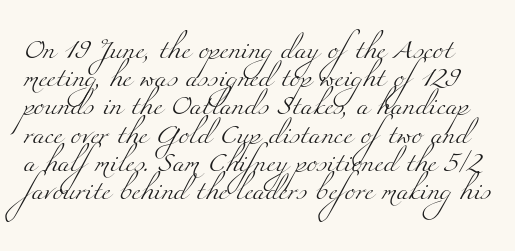
The image shows 20 px text type; set normal line spacing (1.41x), normal letter spacing, not underlined.
